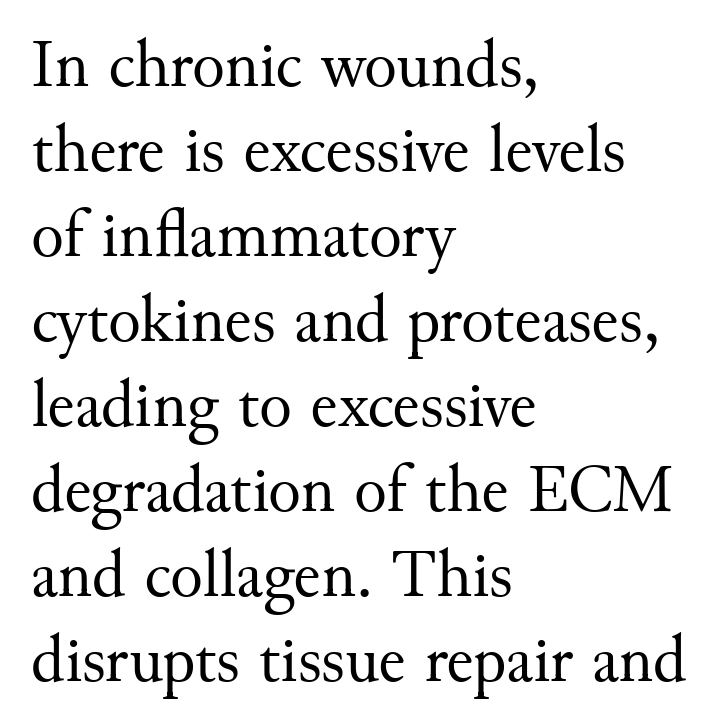
{"serif": "yes", "italic": "no", "bold": "no", "weight": "regular", "width": "normal", "stroke_contrast": "medium", "x_height": "small", "monospaced": "no", "underline": "no", "align": "left", "line_spacing": "normal", "line_spacing_ratio": 1.25, "letter_spacing": "normal", "letter_spacing_em": 0.0, "glyph_px": 68}
